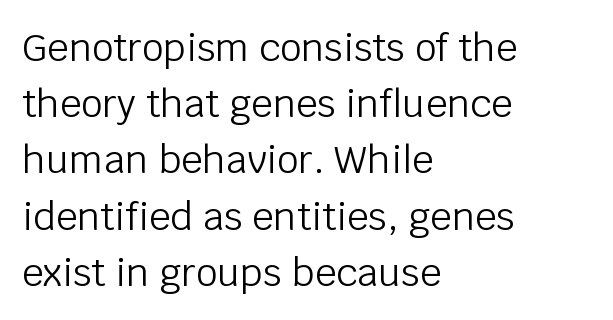
Q: Is the text bold? A: No.
Q: Is the text italic (slanted)? A: No, it is upright.
Q: Is the typeface a serif or a sans-serif typeface? A: Sans-serif.
Q: Is the text underlined? A: No.
Q: How is the paragraph aligned? A: Left-aligned.
Q: Is the spacing between letters normal or unusually wide? A: Normal.
Q: Is the spacing between lines tight, normal or loose? A: Normal.
Q: Width (condensed, normal, or wide)? A: Normal.
Q: Stroke contrast? A: Low.
Q: x-height? A: Large.
Q: Monospaced? A: No.
